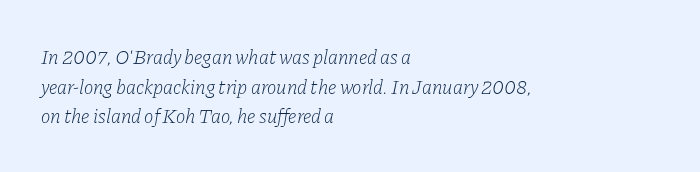
Ink coverage per letter is moderate at most. Notice how the passage keeps a crisp vertical edge on the left only. Each new line begins a customary step beneath the previous one. Nothing unusual about the tracking: characters are spaced as the font intends. Emphasis-style slanted type is in use.
